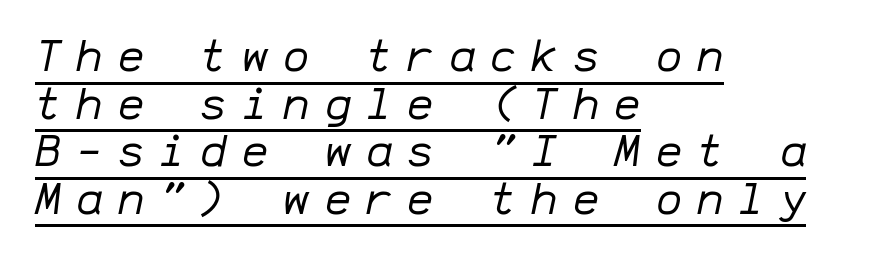
The image shows 44 px regular-weight type, italic (leaning right), monospaced; set left-aligned, tight line spacing (1.08x), unusually wide letter spacing (+0.34 em), underlined; low stroke contrast and a medium x-height.
